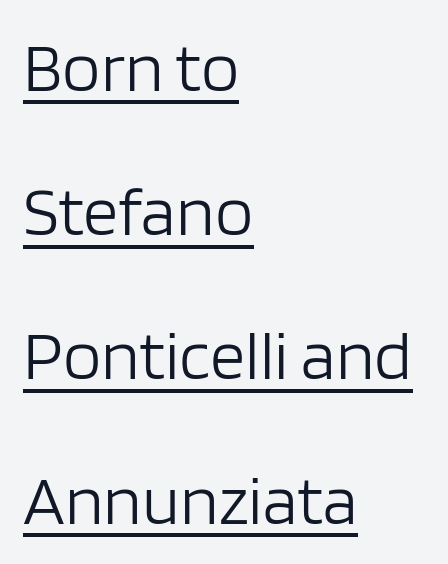
Each letter keeps its own natural width here, so spacing adapts to shape. The rendering shows plain stroke endings on the letterforms — a sans-serif design. When letters stand straight like this, we call the style roman or upright. Standard letterfit; no display-style spreading of the glyphs. The passage shown is underscored from start to finish. Line beginnings align vertically; line endings do not.
